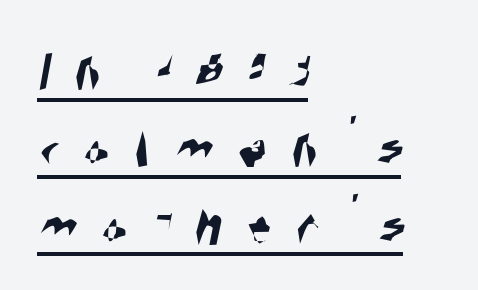
The image shows 60 px condensed sans-serif type; set left-aligned, normal line spacing (1.29x), unusually wide letter spacing (+0.41 em), underlined; high stroke contrast and a large x-height.
